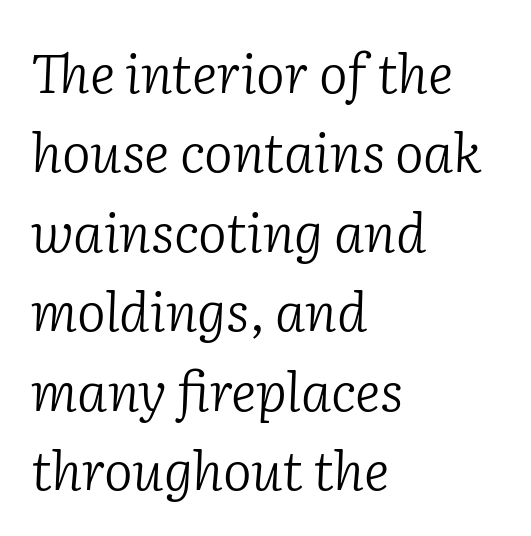
The passage shown is typeset with a serif family. Heft: none added — not bold. This sample has the flowing, uneven cadence of proportional lettering. The letterforms sit shoulder to shoulder at normal distance. Typeset ragged right — the left edge is the straight one.
